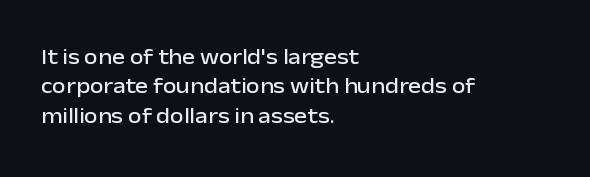
{"italic": "no", "underline": "no", "align": "left", "line_spacing": "normal", "line_spacing_ratio": 1.34, "letter_spacing": "normal", "letter_spacing_em": 0.0, "glyph_px": 22}
